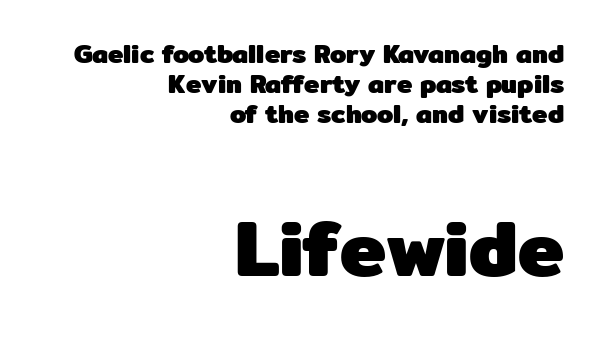
Q: Is the text bold? A: Yes.
Q: Is the text italic (slanted)? A: No, it is upright.
Q: Is the typeface a serif or a sans-serif typeface? A: Sans-serif.
Q: Is the text underlined? A: No.
Q: How is the paragraph aligned? A: Right-aligned.
Q: Is the spacing between letters normal or unusually wide? A: Normal.
Q: Which block of text is set in a larger size, the first (top) or the second (bottom)? A: The second (bottom) one.
Q: Width (condensed, normal, or wide)? A: Normal.
Q: Stroke contrast? A: Low.
Q: x-height? A: Medium.
Q: Monospaced? A: No.
